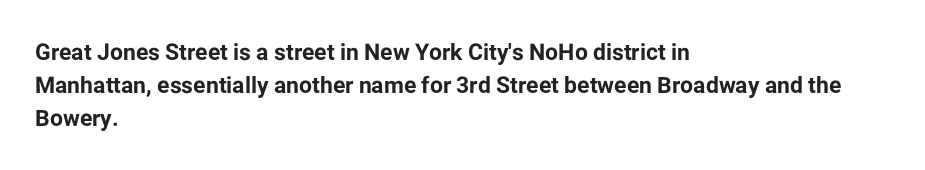
This sample keeps an unexceptional amount of space between lines. Strokes here are thick enough to call this a true bold. A student would call this left alignment; a typographer would say flush left, rag right. You can tell it's not italic because the verticals are truly vertical.
